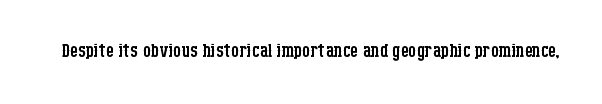
The image shows 25 px text type, upright; set normal letter spacing, not underlined.
